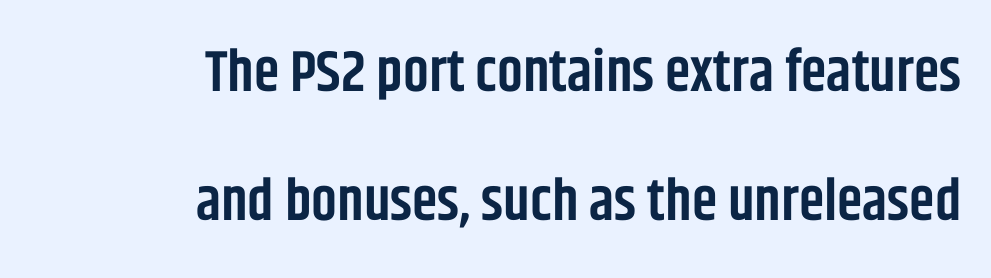
The image shows 58 px semibold, condensed sans-serif type, upright; set right-aligned, loose line spacing (2.22x), normal letter spacing, not underlined; low stroke contrast and a large x-height.
